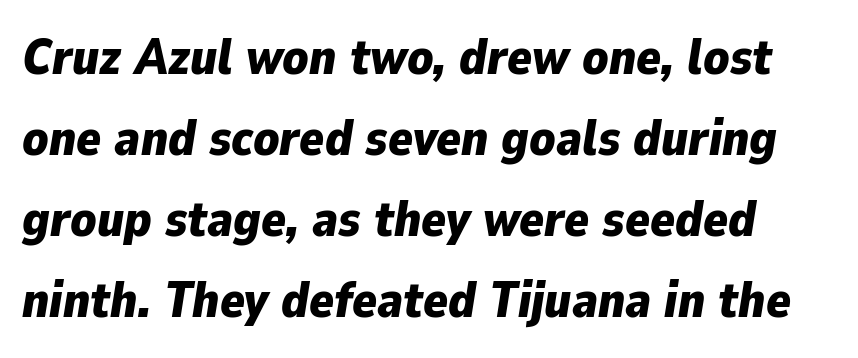
Q: Is the text bold? A: Yes.
Q: Is the text italic (slanted)? A: Yes, it leans right by about 9 degrees.
Q: Is the text underlined? A: No.
Q: Is the spacing between letters normal or unusually wide? A: Normal.
Q: Is the spacing between lines tight, normal or loose? A: Normal.
Q: Width (condensed, normal, or wide)? A: Normal.
Q: Stroke contrast? A: Low.
Q: x-height? A: Medium.
Q: Monospaced? A: No.
